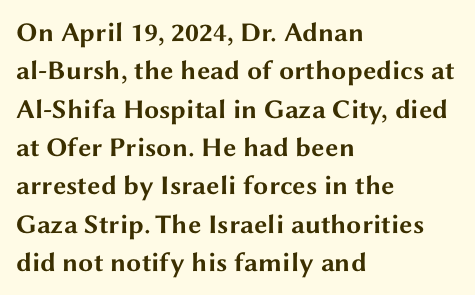
Q: Is the text bold? A: Yes.
Q: Is the text italic (slanted)? A: No, it is upright.
Q: Is the text underlined? A: No.
Q: How is the paragraph aligned? A: Left-aligned.
Q: Is the spacing between letters normal or unusually wide? A: Normal.
Q: Is the spacing between lines tight, normal or loose? A: Normal.
